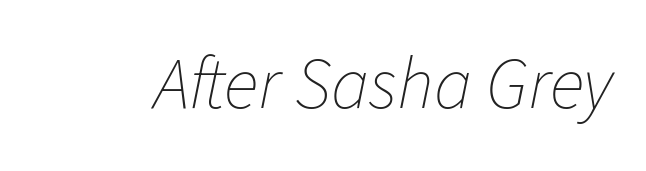
The zone under the glyphs is completely vacant. Is the type heavy? It reads as light-to-regular instead. Tracking here is standard; glyphs follow each other at the usual distance. Looks like regular typesetting: each glyph gets only the width it needs. Would a proofreader flag this as italicized? Yes.
